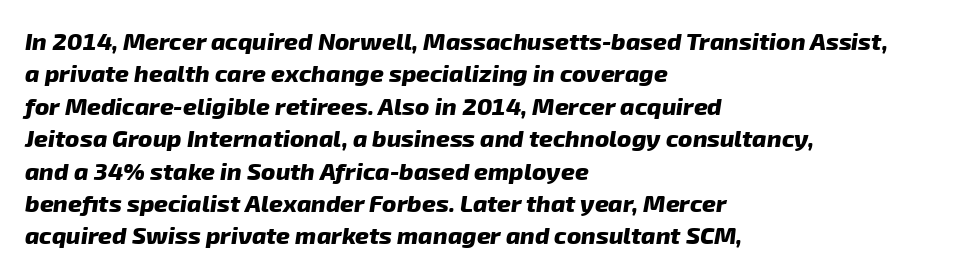
Quick note: interline space is typical. The letters sit at their default tracking, neither squeezed nor spread. Glance below the letters and you will spot only blank space. Bold? Absolutely — the strokes are thick and heavy. These lines stack with their left ends in a neat column.
